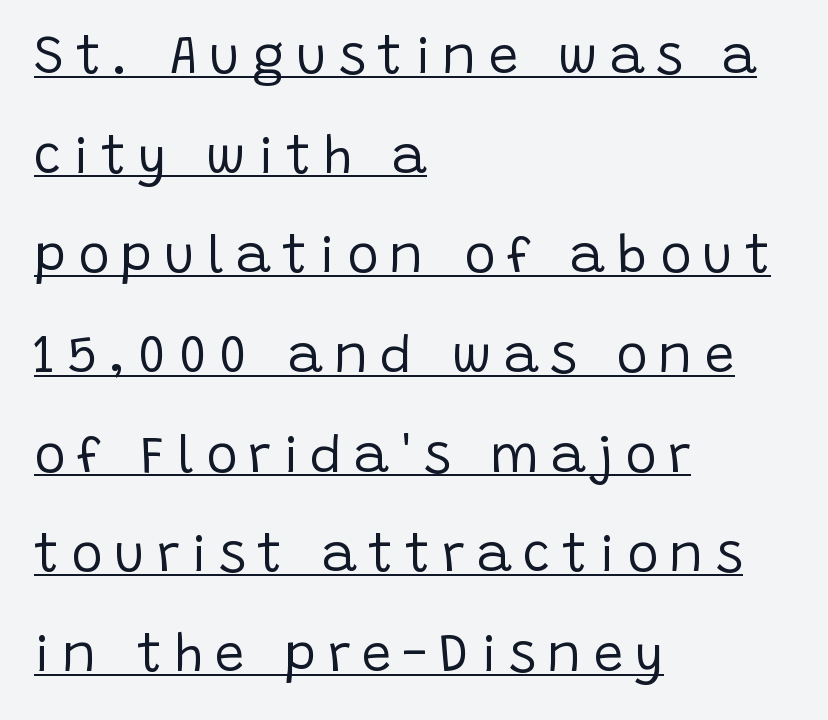
The image shows 53 px regular-weight sans-serif type, upright; set left-aligned, line spacing 1.88x, unusually wide letter spacing (+0.22 em), underlined; low stroke contrast and a large x-height.
